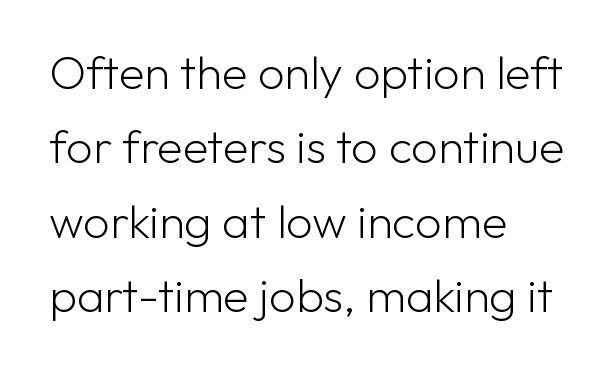
The image shows 47 px light sans-serif type, upright; set left-aligned, normal line spacing (1.58x), normal letter spacing, not underlined; low stroke contrast and a medium x-height.
